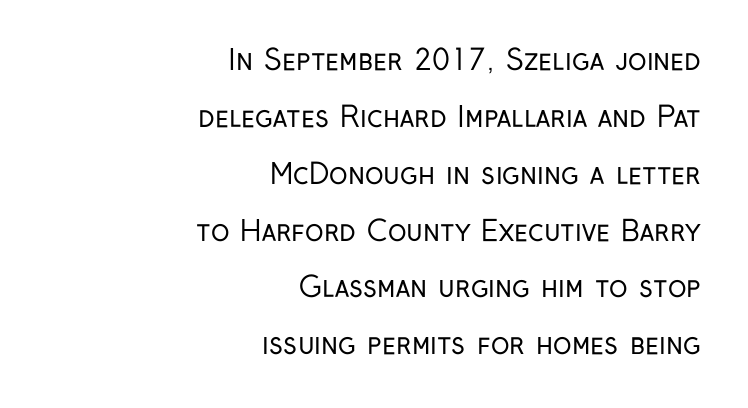
The image shows 28 px regular-weight, condensed sans-serif type, upright; set right-aligned, loose line spacing (2.03x), normal letter spacing, not underlined; low stroke contrast and a medium x-height.
